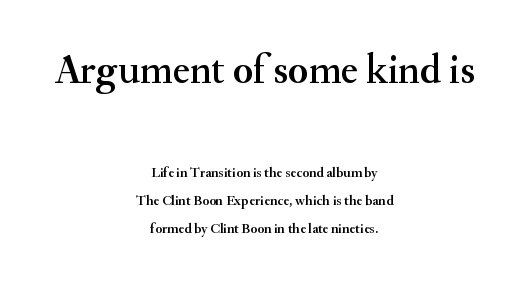
{"serif": "yes", "italic": "no", "width": "normal", "stroke_contrast": "medium", "x_height": "small", "monospaced": "no", "underline": "no", "align": "center", "line_spacing": "loose", "line_spacing_ratio": 1.99, "letter_spacing": "normal", "letter_spacing_em": 0.0, "larger_block": "first", "size_ratio": 2.93, "glyph_px": 41}
